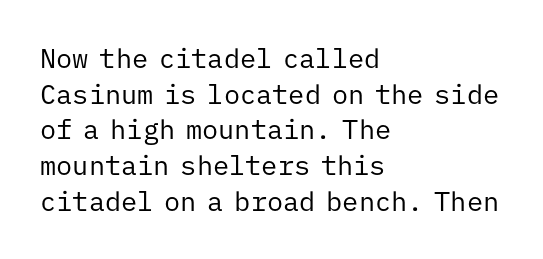
Notice how descenders clear the ascenders below comfortably — that's standard leading. Rule under the text: the space is simply empty. This rendering uses left alignment, leaving the right contour irregular. The type sits square on the baseline with zero lean. The font sits on the lighter half of the weight spectrum, regular included. The gaps between neighbouring characters are ordinary and unremarkable.
